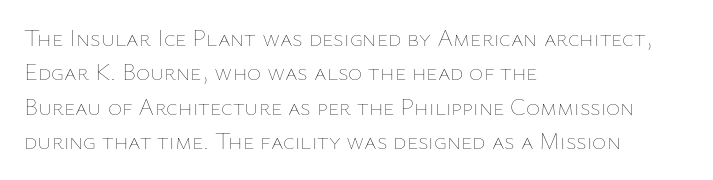
{"italic": "no", "bold": "no", "underline": "no", "align": "left", "line_spacing": "normal", "line_spacing_ratio": 1.43, "letter_spacing": "normal", "letter_spacing_em": 0.0, "glyph_px": 24}
